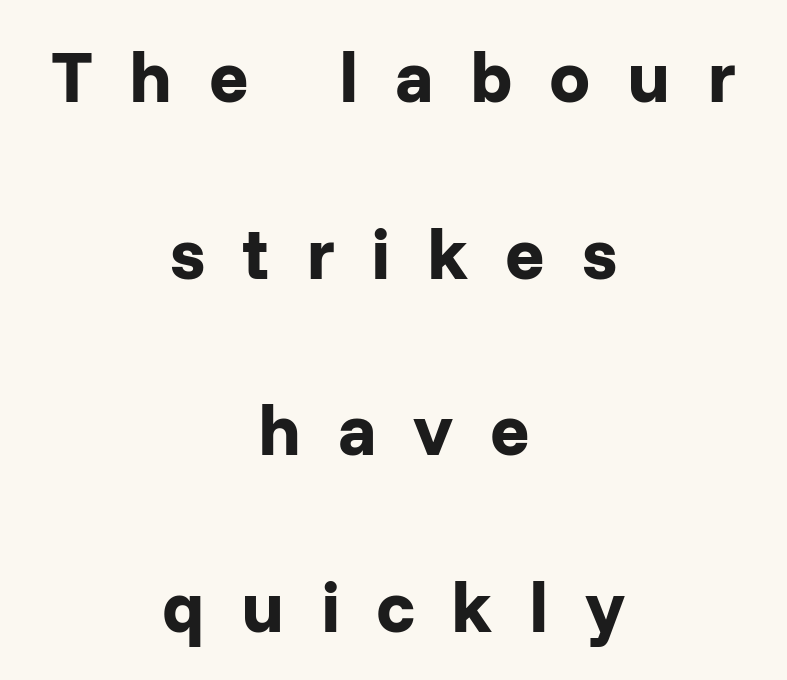
You could not count columns in this text — the font is proportionally spaced. Short note: letters widely spaced. Letterform terminals end flat and unadorned throughout the passage. Has an underline been added? It has not.
